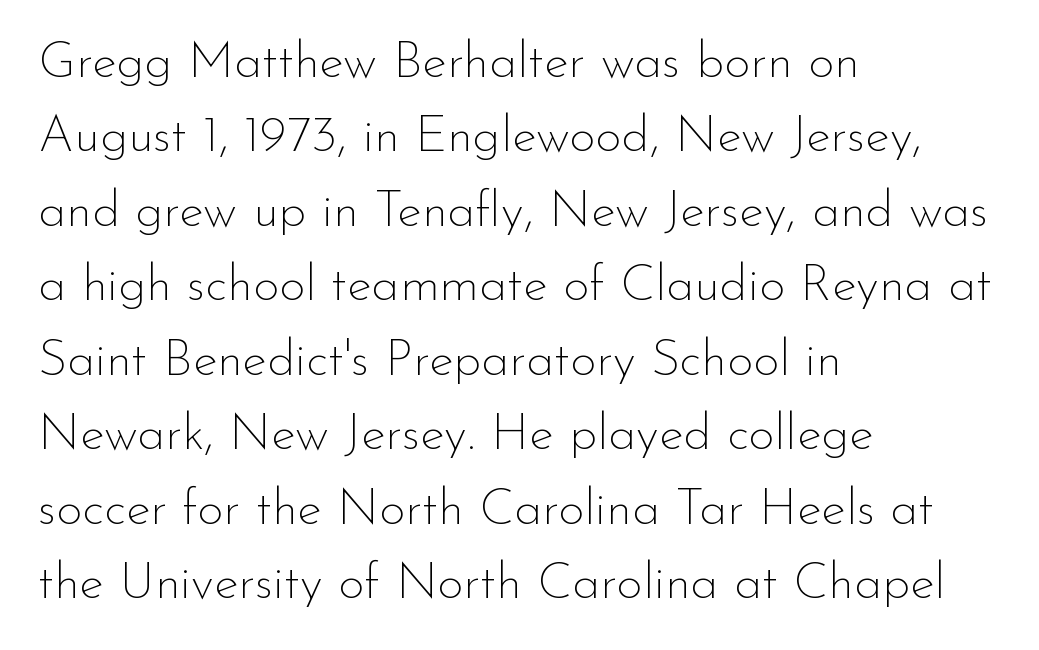
Q: Is the text bold? A: No.
Q: Is the text italic (slanted)? A: No, it is upright.
Q: Is the typeface a serif or a sans-serif typeface? A: Sans-serif.
Q: Is the text underlined? A: No.
Q: How is the paragraph aligned? A: Left-aligned.
Q: Is the spacing between letters normal or unusually wide? A: Normal.
Q: Is the spacing between lines tight, normal or loose? A: Normal.
Q: Width (condensed, normal, or wide)? A: Normal.
Q: Stroke contrast? A: Low.
Q: x-height? A: Small.
Q: Monospaced? A: No.
